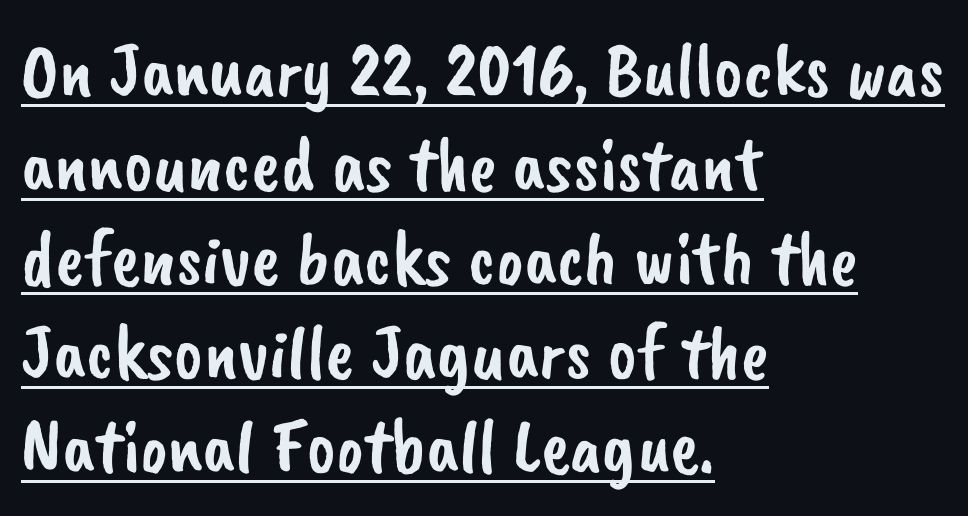
The image shows 77 px sans-serif type; set left-aligned, line spacing 1.22x, normal letter spacing, underlined; low stroke contrast and a small x-height.
